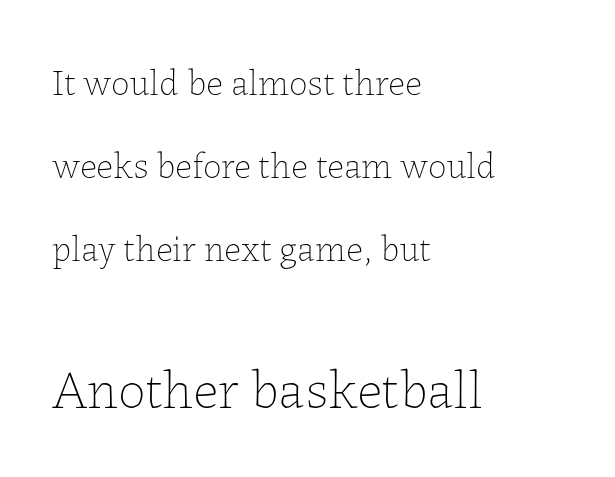
Quick note: interline space is abundant. The passage shown begins with its smaller block and ends with its larger one. Each letter keeps its own natural width here, so spacing adapts to shape. The specimen omits any rule beneath the text block's lines.
